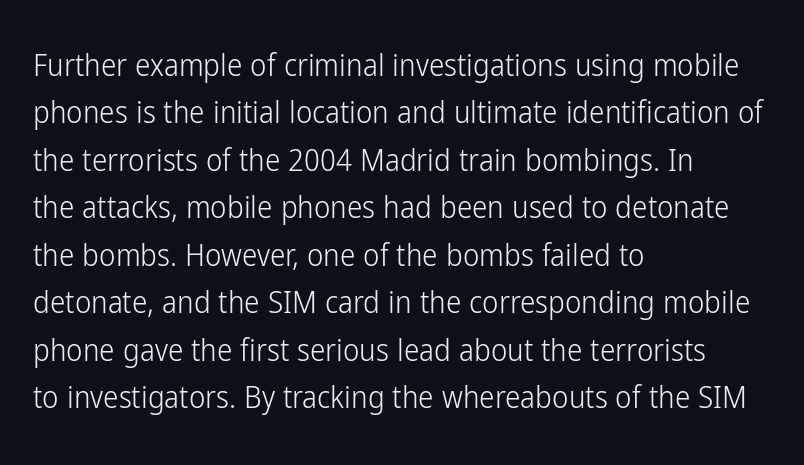
{"serif": "no", "italic": "no", "bold": "no", "weight": "light", "width": "condensed", "stroke_contrast": "low", "x_height": "medium", "monospaced": "no", "underline": "no", "align": "left", "line_spacing": "normal", "line_spacing_ratio": 1.53, "letter_spacing": "normal", "letter_spacing_em": 0.0, "glyph_px": 31}
